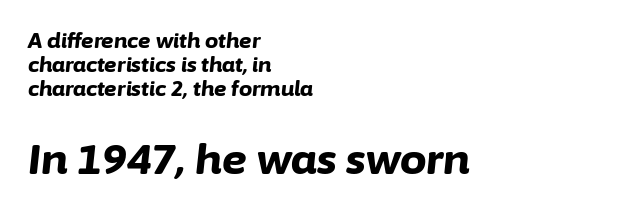
Q: Is the text bold? A: Yes.
Q: Is the text italic (slanted)? A: Yes, it leans right by about 6 degrees.
Q: Is the text underlined? A: No.
Q: How is the paragraph aligned? A: Left-aligned.
Q: Is the spacing between letters normal or unusually wide? A: Normal.
Q: Is the spacing between lines tight, normal or loose? A: Tight.
Q: Which block of text is set in a larger size, the first (top) or the second (bottom)? A: The second (bottom) one.
Q: Width (condensed, normal, or wide)? A: Normal.
Q: Stroke contrast? A: Low.
Q: x-height? A: Medium.
Q: Monospaced? A: No.
